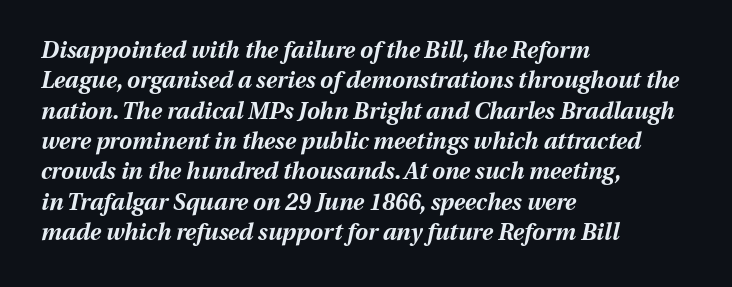
Q: Is the text bold? A: Yes.
Q: Is the text italic (slanted)? A: Yes, it leans right by about 13 degrees.
Q: Is the text underlined? A: No.
Q: How is the paragraph aligned? A: Left-aligned.
Q: Is the spacing between letters normal or unusually wide? A: Normal.
Q: Is the spacing between lines tight, normal or loose? A: Normal.
